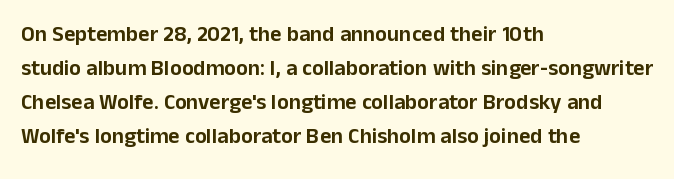
Q: Is the text italic (slanted)? A: No, it is upright.
Q: Is the text underlined? A: No.
Q: How is the paragraph aligned? A: Left-aligned.
Q: Is the spacing between letters normal or unusually wide? A: Normal.
Q: Is the spacing between lines tight, normal or loose? A: Normal.
